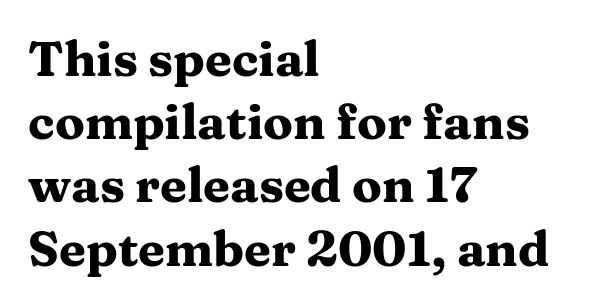
Q: Is the text bold? A: Yes.
Q: Is the text italic (slanted)? A: No, it is upright.
Q: Is the typeface a serif or a sans-serif typeface? A: Serif.
Q: Is the text underlined? A: No.
Q: How is the paragraph aligned? A: Left-aligned.
Q: Is the spacing between letters normal or unusually wide? A: Normal.
Q: Is the spacing between lines tight, normal or loose? A: Normal.
Q: Width (condensed, normal, or wide)? A: Wide.
Q: Stroke contrast? A: Medium.
Q: x-height? A: Medium.
Q: Monospaced? A: No.
